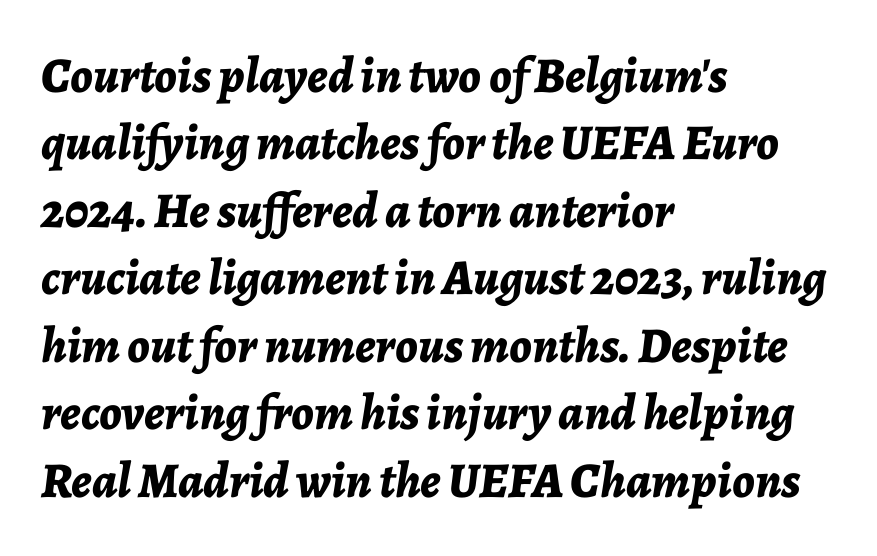
{"italic": "yes", "lean": "right", "slant_degrees": 7, "bold": "yes", "weight": "bold", "width": "normal", "stroke_contrast": "low", "x_height": "medium", "monospaced": "no", "underline": "no", "align": "left", "line_spacing": "normal", "line_spacing_ratio": 1.35, "letter_spacing": "normal", "letter_spacing_em": 0.0, "glyph_px": 50}
